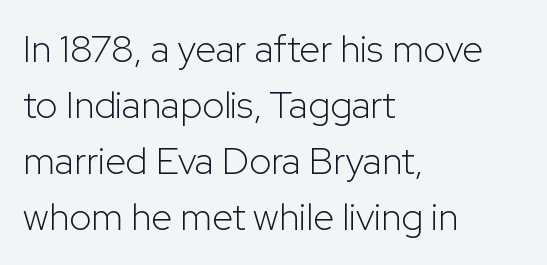
{"serif": "no", "italic": "no", "bold": "no", "weight": "light", "width": "normal", "stroke_contrast": "low", "x_height": "medium", "monospaced": "no", "underline": "no", "align": "left", "line_spacing": "normal", "line_spacing_ratio": 1.47, "letter_spacing": "normal", "letter_spacing_em": 0.0, "glyph_px": 38}
